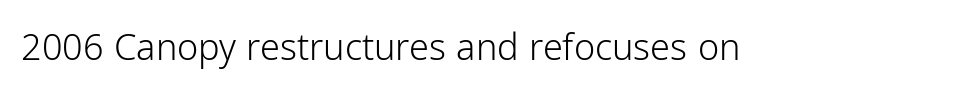
Each letter's strokes conclude bluntly, with no projecting serifs. Does the lettering tilt? It doesn't — this is upright. These lines are rendered in a variable-pitch font. The space directly below the letters is spotless.
